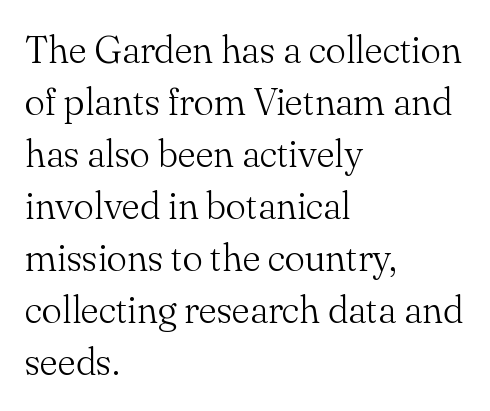
{"serif": "yes", "italic": "no", "bold": "no", "weight": "light", "width": "normal", "stroke_contrast": "medium", "x_height": "small", "monospaced": "no", "underline": "no", "align": "left", "line_spacing": "normal", "line_spacing_ratio": 1.37, "letter_spacing": "normal", "letter_spacing_em": 0.0, "glyph_px": 38}
